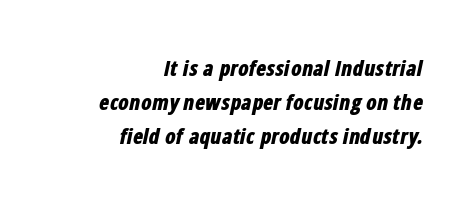
{"italic": "yes", "lean": "right", "slant_degrees": 12, "bold": "yes", "underline": "no", "align": "right", "line_spacing": "normal", "line_spacing_ratio": 1.62, "letter_spacing": "normal", "letter_spacing_em": 0.0, "glyph_px": 21}
